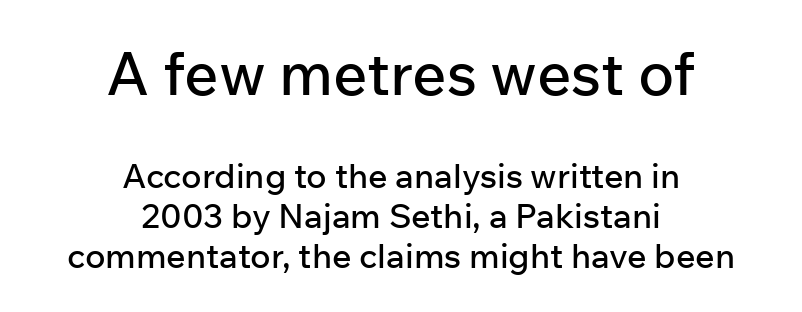
{"serif": "no", "italic": "no", "width": "normal", "stroke_contrast": "low", "x_height": "medium", "monospaced": "no", "underline": "no", "align": "center", "line_spacing_ratio": 1.18, "letter_spacing": "normal", "letter_spacing_em": 0.0, "larger_block": "first", "size_ratio": 1.76, "glyph_px": 60}
